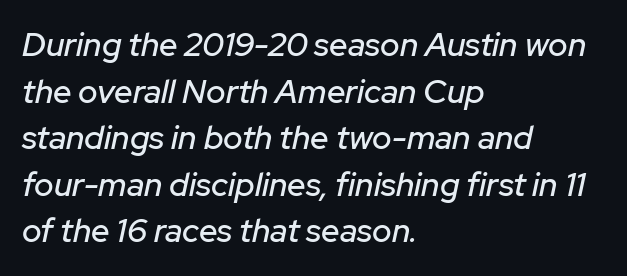
The image shows 33 px text type, italic (leaning right); set left-aligned, normal line spacing (1.41x), normal letter spacing, not underlined; low stroke contrast and a medium x-height.
